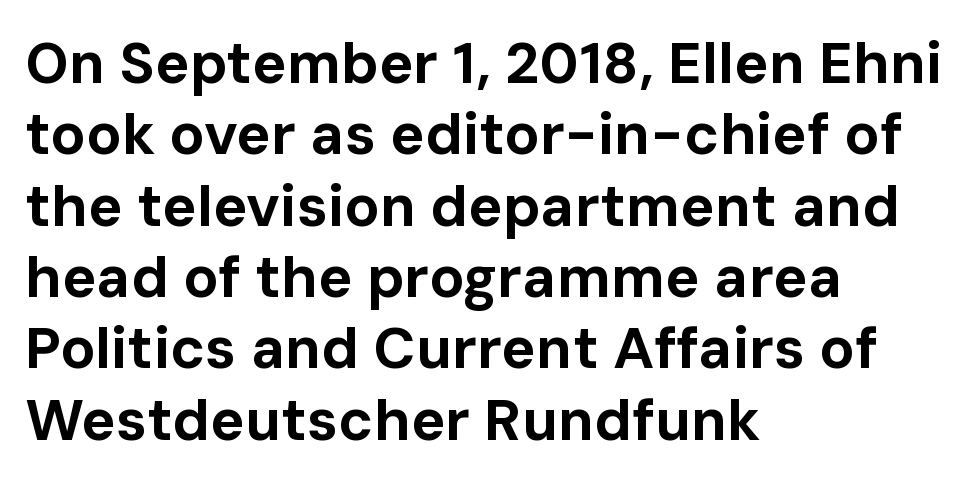
{"serif": "no", "italic": "no", "bold": "yes", "weight": "bold", "width": "normal", "stroke_contrast": "low", "x_height": "medium", "monospaced": "no", "underline": "no", "align": "left", "line_spacing_ratio": 1.23, "letter_spacing": "normal", "letter_spacing_em": 0.0, "glyph_px": 58}
